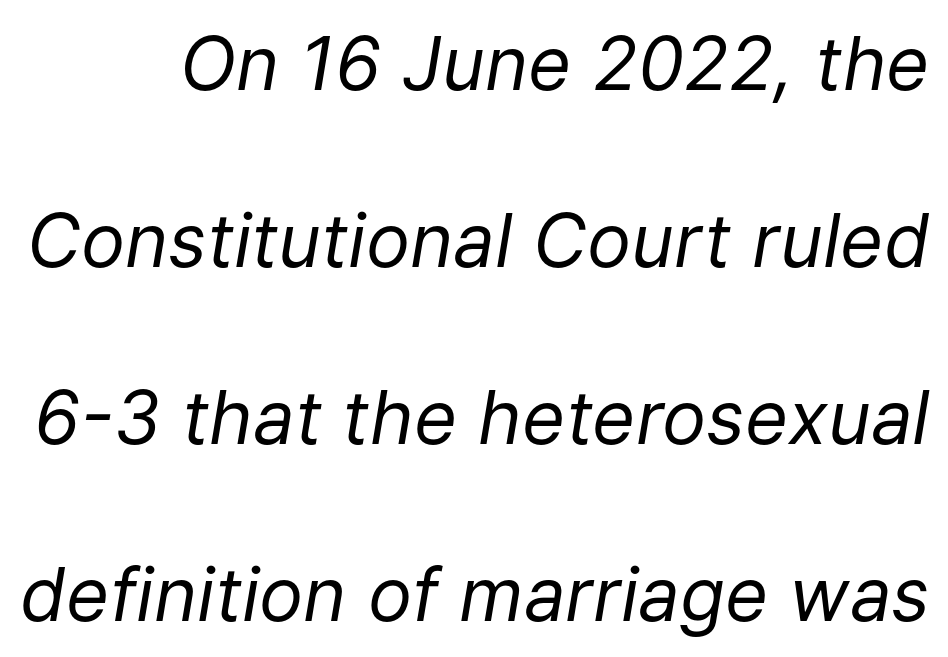
Do the characters align in a grid? No, the font is proportional. Summary of weight: not heavy and not bold. It's the slanting kind of type. One glance says open: line gaps are wider than usual. Only glyphs here, with clear space below each row. The gaps between neighbouring characters are ordinary and unremarkable.
